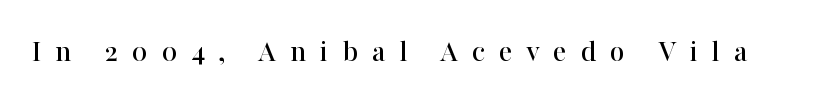
Q: Is the text italic (slanted)? A: No, it is upright.
Q: Is the typeface a serif or a sans-serif typeface? A: Serif.
Q: Is the text underlined? A: No.
Q: Is the spacing between letters normal or unusually wide? A: Unusually wide.
Q: Width (condensed, normal, or wide)? A: Normal.
Q: Stroke contrast? A: High.
Q: x-height? A: Medium.
Q: Monospaced? A: No.
